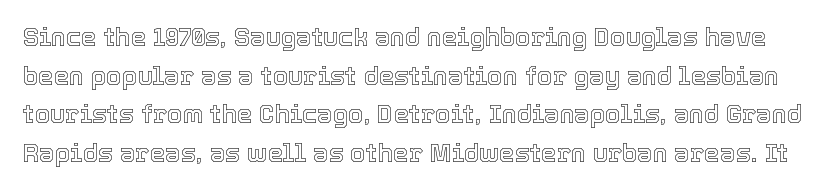
This is the regular roman posture of the typeface. Check the space under the baseline: it is left empty. Does extra space separate the letters? No, they use regular spacing. Leading: standard.
